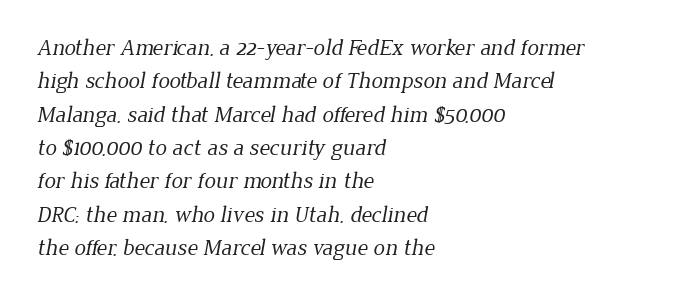
{"bold": "no", "underline": "no", "align": "left", "line_spacing": "normal", "line_spacing_ratio": 1.45, "letter_spacing": "normal", "letter_spacing_em": 0.0, "glyph_px": 23}
